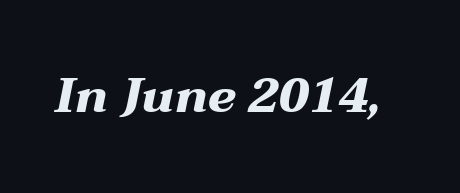
Q: Is the text bold? A: Yes.
Q: Is the text italic (slanted)? A: Yes, it leans right by about 12 degrees.
Q: Is the text underlined? A: No.
Q: Is the spacing between letters normal or unusually wide? A: Normal.
Q: Width (condensed, normal, or wide)? A: Wide.
Q: Stroke contrast? A: Medium.
Q: x-height? A: Medium.
Q: Monospaced? A: No.
